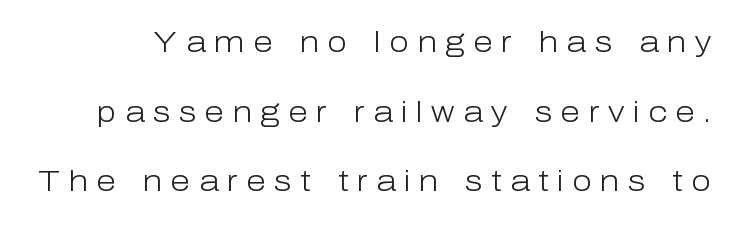
Vertically, the passage feels expansive, rows floating well apart. The typeface has the unassuming heft of standard copy or less. The rendering uses natural spacing where letterforms have individual widths. Observe the wide spacing: letters keep a clear distance from each other. Clear beneath every line of the passage.
